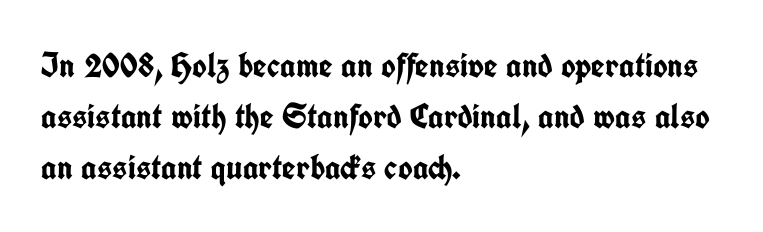
{"serif": "no", "italic": "no", "bold": "yes", "weight": "semibold", "width": "condensed", "stroke_contrast": "low", "x_height": "medium", "monospaced": "no", "underline": "no", "align": "left", "line_spacing": "normal", "line_spacing_ratio": 1.46, "letter_spacing": "normal", "letter_spacing_em": 0.0, "glyph_px": 35}
